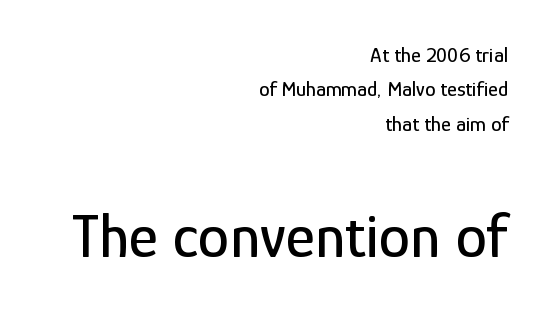
{"serif": "no", "italic": "no", "width": "condensed", "stroke_contrast": "low", "x_height": "medium", "monospaced": "no", "underline": "no", "align": "right", "line_spacing": "normal", "line_spacing_ratio": 1.64, "letter_spacing": "normal", "letter_spacing_em": 0.0, "larger_block": "second", "size_ratio": 3.0, "glyph_px": 63}
